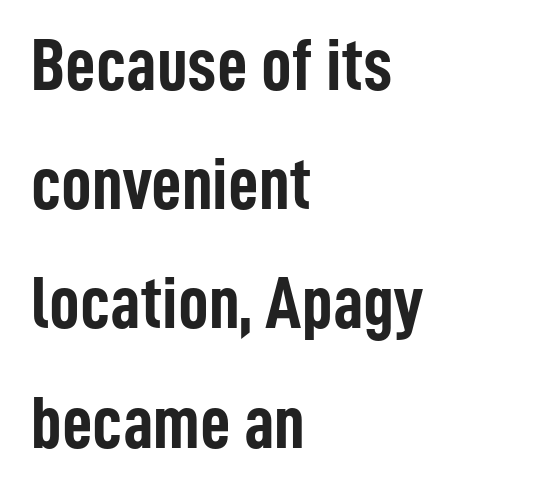
{"serif": "no", "italic": "no", "bold": "yes", "weight": "semibold", "width": "condensed", "stroke_contrast": "low", "x_height": "medium", "monospaced": "no", "underline": "no", "align": "left", "line_spacing": "normal", "line_spacing_ratio": 1.59, "letter_spacing": "normal", "letter_spacing_em": 0.0, "glyph_px": 75}
